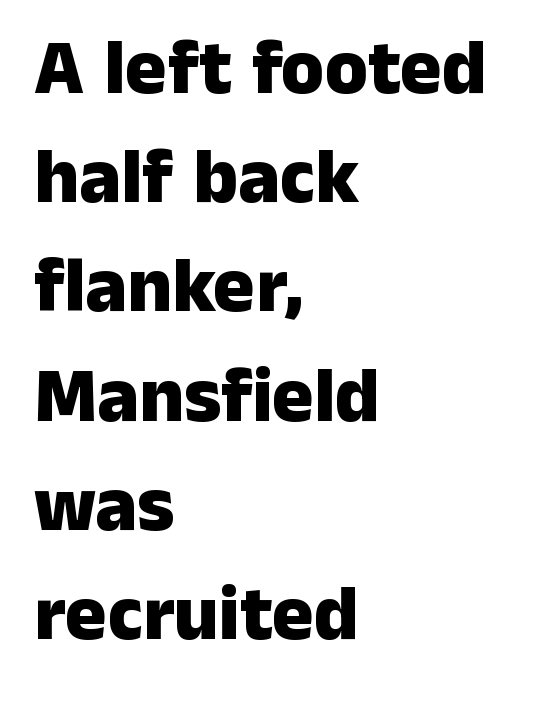
Each letter keeps its own natural width here, so spacing adapts to shape. Horizontal bands of white between lines are of average thickness. The rendering shows plain stroke endings on the letterforms — a sans-serif design. Posture: vertical. How are the letters spaced? Ordinarily, with no added tracking. Descenders are the only things crossing below the line.
